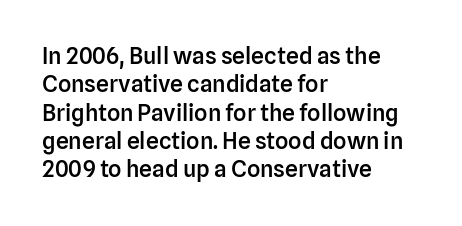
The image shows 23 px text type, upright; set left-aligned, line spacing 1.23x, normal letter spacing, not underlined.
